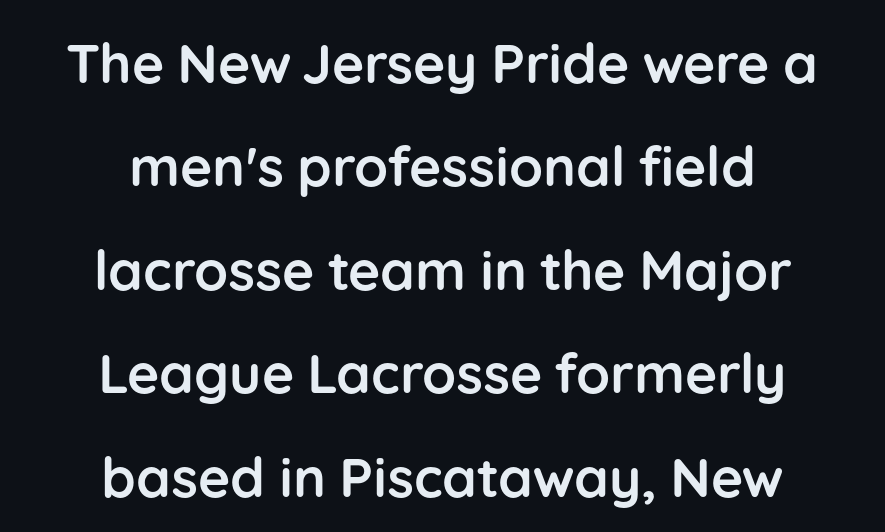
A roman cut, with each character standing at attention. The text block is weighted toward neither margin, spreading evenly from the middle. Here the glyphs are tracked normally, forming tight word shapes. Think of a printed novel: that variable character pitch is what you see here. The designer went with a sans here, leaving each stem footless.
